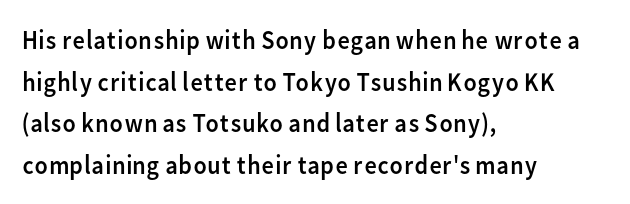
The image shows 27 px text type, upright; set left-aligned, normal line spacing (1.54x), normal letter spacing, not underlined.
